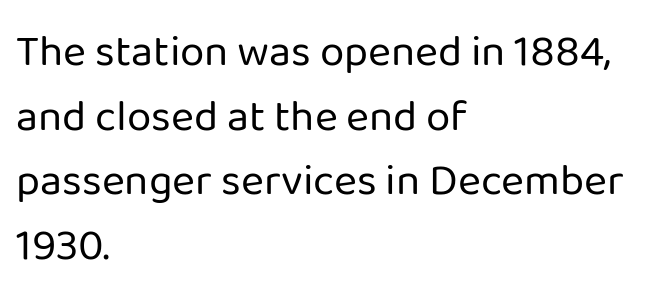
The image shows 44 px regular-weight sans-serif type, upright; set left-aligned, normal line spacing (1.47x), normal letter spacing, not underlined; low stroke contrast and a medium x-height.
